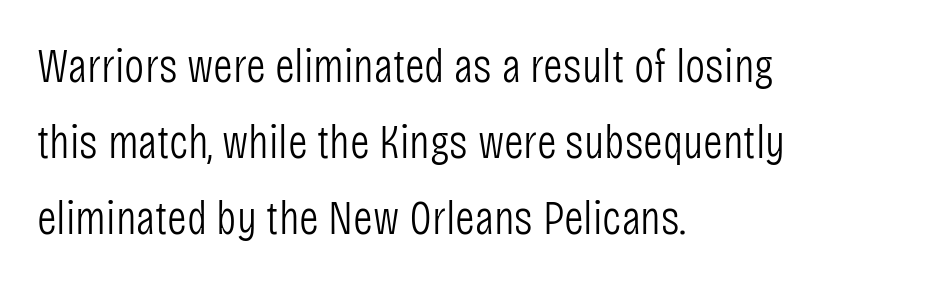
The image shows 48 px light, condensed sans-serif type, upright; set left-aligned, normal line spacing (1.58x), normal letter spacing, not underlined; low stroke contrast and a large x-height.
